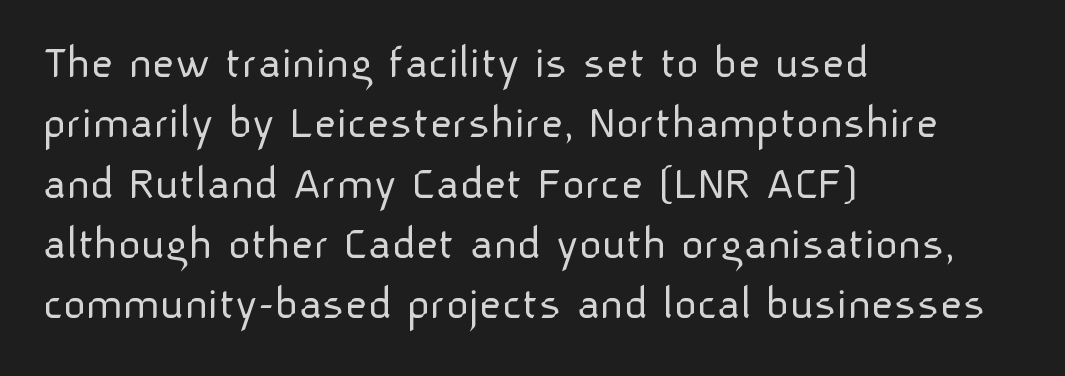
The weight would be labelled regular, book, light, or lighter still. This sample uses an upright cut, with every glyph sitting square on the baseline. Is this a fixed-width face? No — the glyphs have proportional, varying widths. This rendering features lettering with no underline. The ragged edge is on the right, which tells us the setting is flush left.
